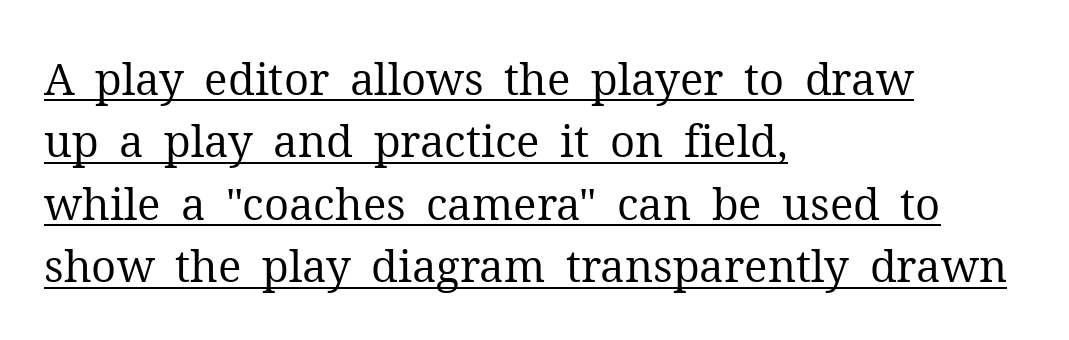
{"serif": "yes", "italic": "no", "bold": "no", "weight": "regular", "width": "normal", "stroke_contrast": "medium", "x_height": "medium", "monospaced": "no", "underline": "yes", "align": "left", "line_spacing": "normal", "line_spacing_ratio": 1.42, "letter_spacing": "normal", "letter_spacing_em": 0.0, "glyph_px": 44}
